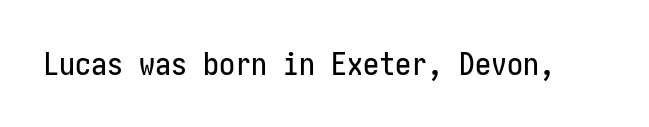
Tracking here is standard; glyphs follow each other at the usual distance. The string is rendered with underlining switched off. Do the letters lean? They stand straight. The letters carry no serifs — their stems end cleanly without finishing strokes.
